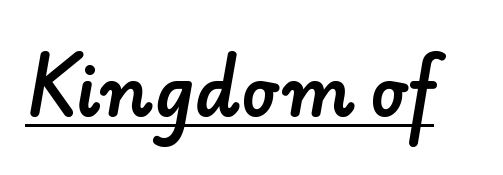
Q: Is the typeface a serif or a sans-serif typeface? A: Sans-serif.
Q: Is the text underlined? A: Yes.
Q: Is the spacing between letters normal or unusually wide? A: Normal.
Q: Width (condensed, normal, or wide)? A: Normal.
Q: Stroke contrast? A: Low.
Q: x-height? A: Small.
Q: Monospaced? A: No.
